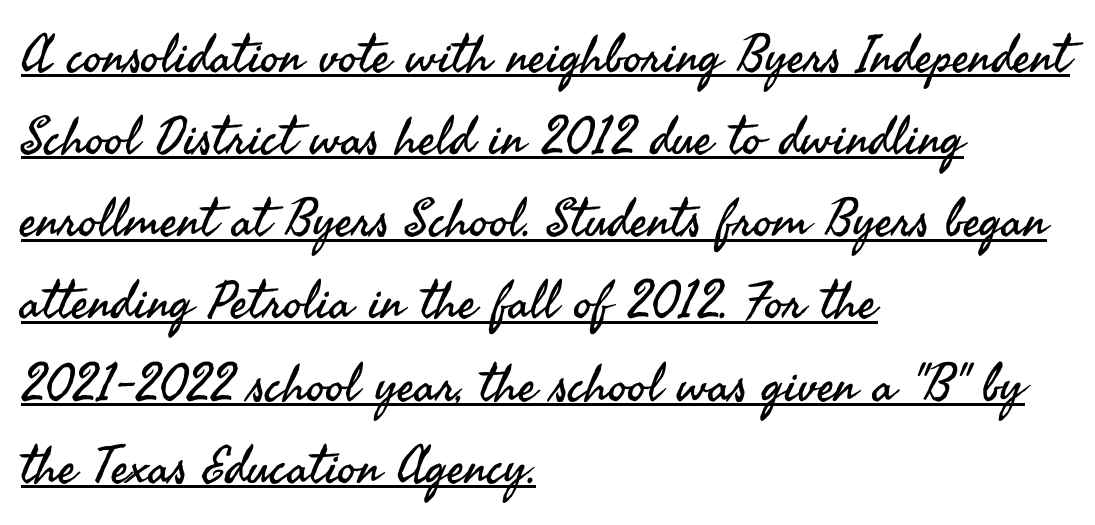
The image shows 52 px regular-weight sans-serif type; set left-aligned, normal line spacing (1.58x), normal letter spacing, underlined; medium stroke contrast and a small x-height.
